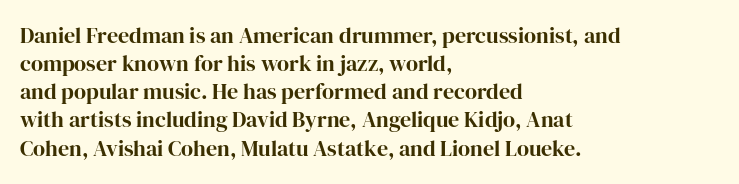
{"italic": "no", "bold": "yes", "underline": "no", "align": "left", "line_spacing": "normal", "line_spacing_ratio": 1.28, "letter_spacing": "normal", "letter_spacing_em": 0.0, "glyph_px": 22}
